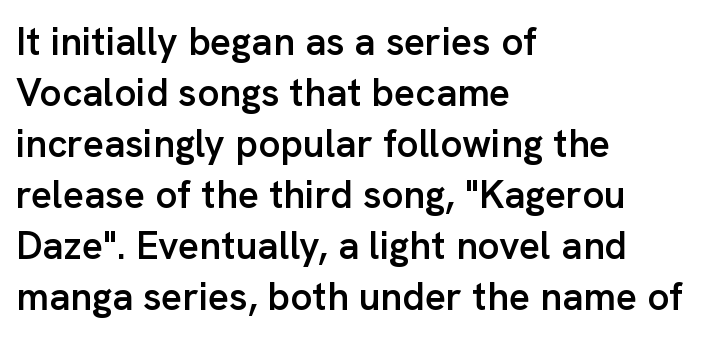
The image shows 39 px semibold sans-serif type, upright; set left-aligned, normal line spacing (1.31x), normal letter spacing, not underlined; low stroke contrast and a medium x-height.
